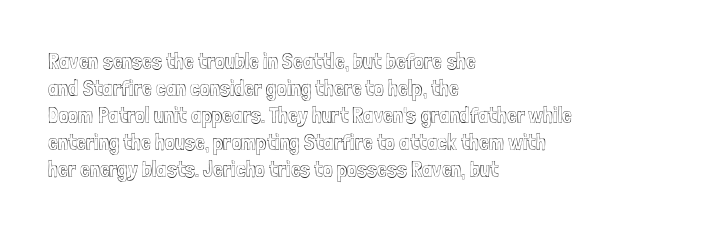
Q: Is the text italic (slanted)? A: No, it is upright.
Q: Is the text underlined? A: No.
Q: How is the paragraph aligned? A: Left-aligned.
Q: Is the spacing between letters normal or unusually wide? A: Normal.
